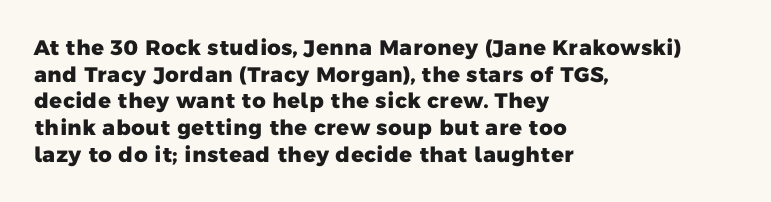
{"bold": "yes", "underline": "no", "align": "left", "line_spacing": "normal", "line_spacing_ratio": 1.27, "letter_spacing": "normal", "letter_spacing_em": 0.0, "glyph_px": 21}
